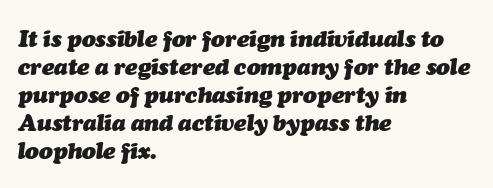
Q: Is the text bold? A: Yes.
Q: Is the text italic (slanted)? A: Yes, it leans right by about 7 degrees.
Q: Is the text underlined? A: No.
Q: How is the paragraph aligned? A: Left-aligned.
Q: Is the spacing between letters normal or unusually wide? A: Normal.
